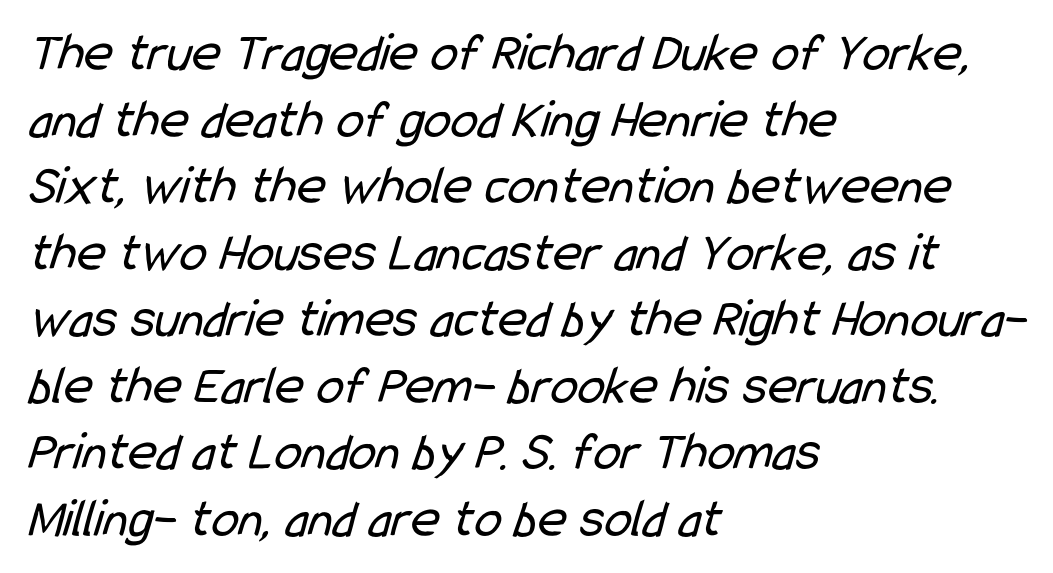
{"serif": "no", "bold": "no", "weight": "regular", "width": "condensed", "stroke_contrast": "low", "x_height": "medium", "monospaced": "no", "underline": "no", "align": "left", "line_spacing_ratio": 1.21, "letter_spacing": "normal", "letter_spacing_em": 0.0, "glyph_px": 55}
